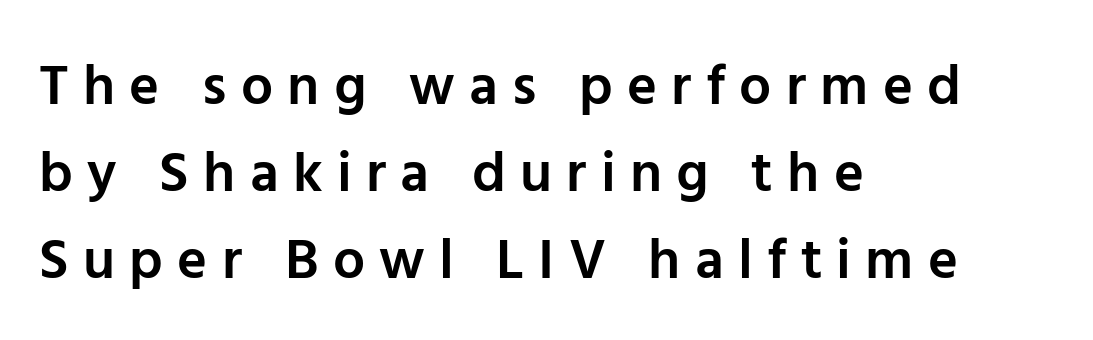
The image shows 57 px semibold sans-serif type, upright; set left-aligned, normal line spacing (1.53x), unusually wide letter spacing (+0.25 em), not underlined; low stroke contrast and a medium x-height.
